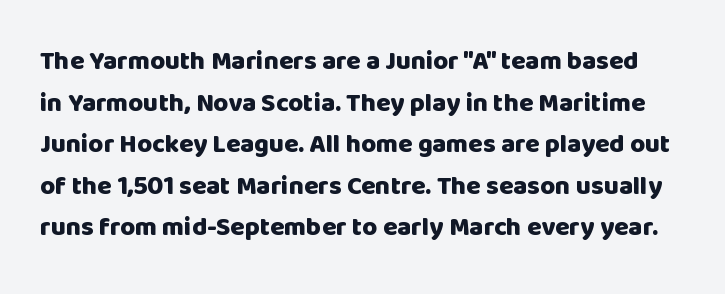
The image shows 26 px bold type, upright; set normal line spacing (1.6x), normal letter spacing, not underlined.
